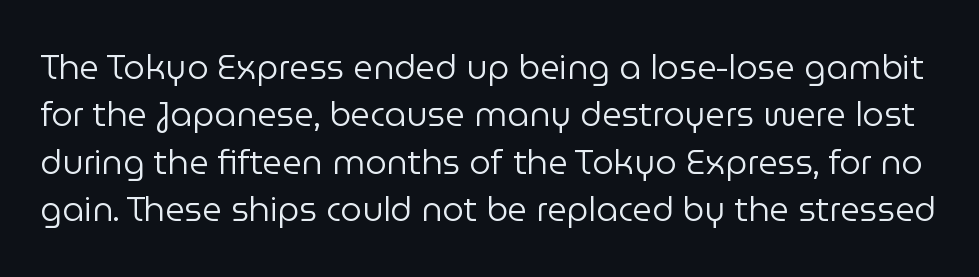
Rule under the text: the space is simply empty. The typeface chosen for these lines omits serifs. Nobody touched the tracking dial on this one. The rendering uses natural spacing where letterforms have individual widths. Do the letters lean? They stand straight. The block of text has a typical density, with ordinary space between rows.
